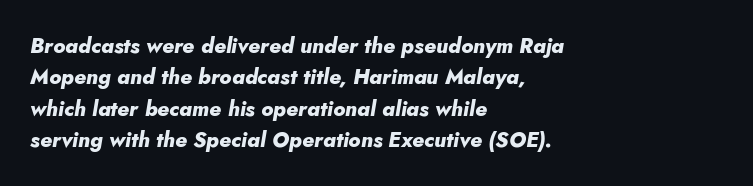
The image shows 21 px bold type, italic (leaning right); set left-aligned, normal line spacing (1.5x), normal letter spacing, not underlined.
